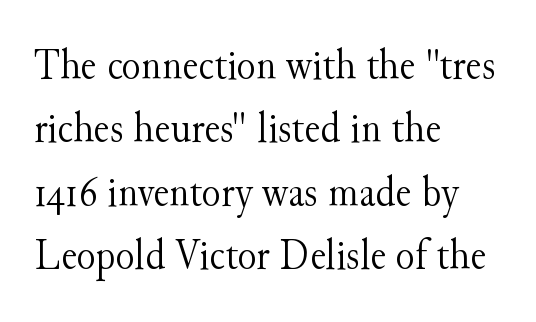
{"serif": "yes", "italic": "no", "bold": "no", "weight": "light", "width": "normal", "stroke_contrast": "medium", "x_height": "small", "monospaced": "no", "underline": "no", "align": "left", "line_spacing": "normal", "line_spacing_ratio": 1.44, "letter_spacing": "normal", "letter_spacing_em": 0.0, "glyph_px": 44}
